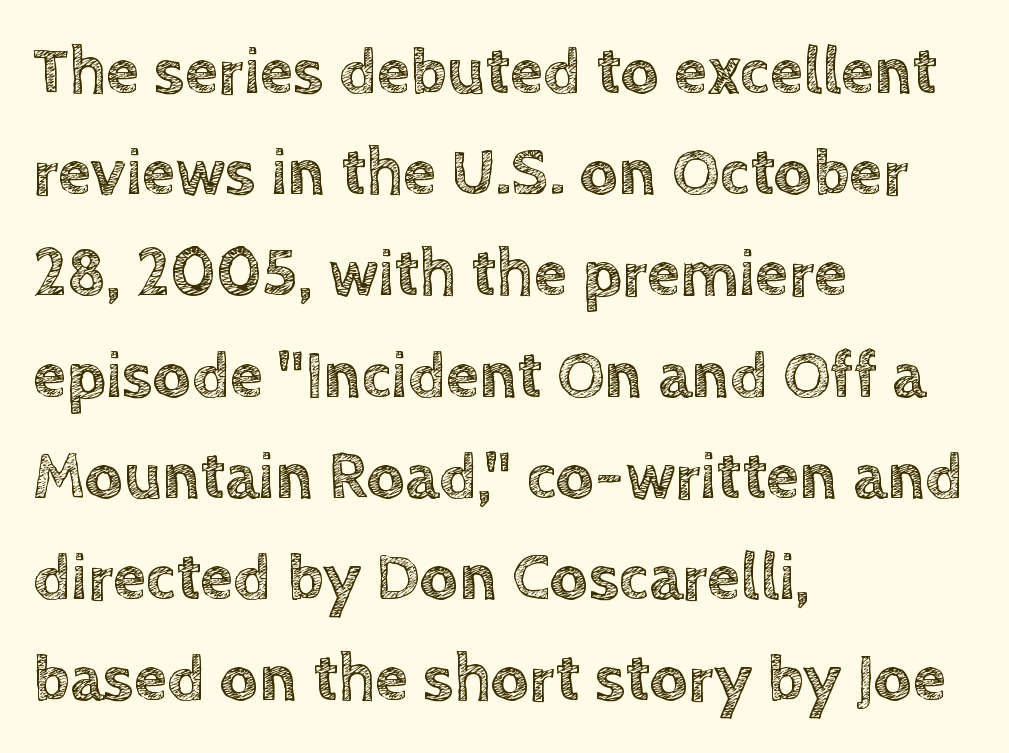
{"italic": "no", "width": "normal", "x_height": "large", "monospaced": "no", "underline": "no", "align": "left", "line_spacing": "normal", "line_spacing_ratio": 1.51, "letter_spacing": "normal", "letter_spacing_em": 0.0, "glyph_px": 67}
